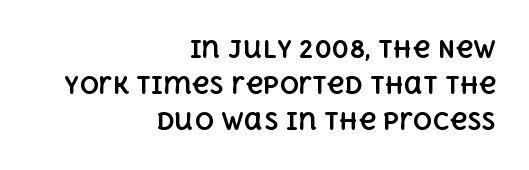
Nobody touched the tracking dial on this one. Check the space under the baseline: it is left empty. These words are printed bold, with thick strokes throughout. Leftover space on each line is placed entirely before the opening word.
